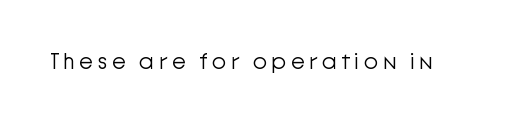
The image shows 23 px text type, upright; set not underlined.
